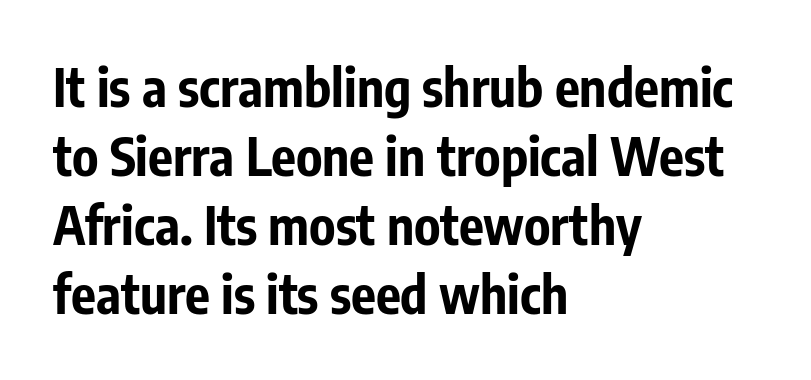
Q: Is the text bold? A: Yes.
Q: Is the text italic (slanted)? A: No, it is upright.
Q: Is the typeface a serif or a sans-serif typeface? A: Sans-serif.
Q: Is the text underlined? A: No.
Q: How is the paragraph aligned? A: Left-aligned.
Q: Is the spacing between letters normal or unusually wide? A: Normal.
Q: Is the spacing between lines tight, normal or loose? A: Normal.
Q: Width (condensed, normal, or wide)? A: Condensed.
Q: Stroke contrast? A: Low.
Q: x-height? A: Medium.
Q: Monospaced? A: No.
